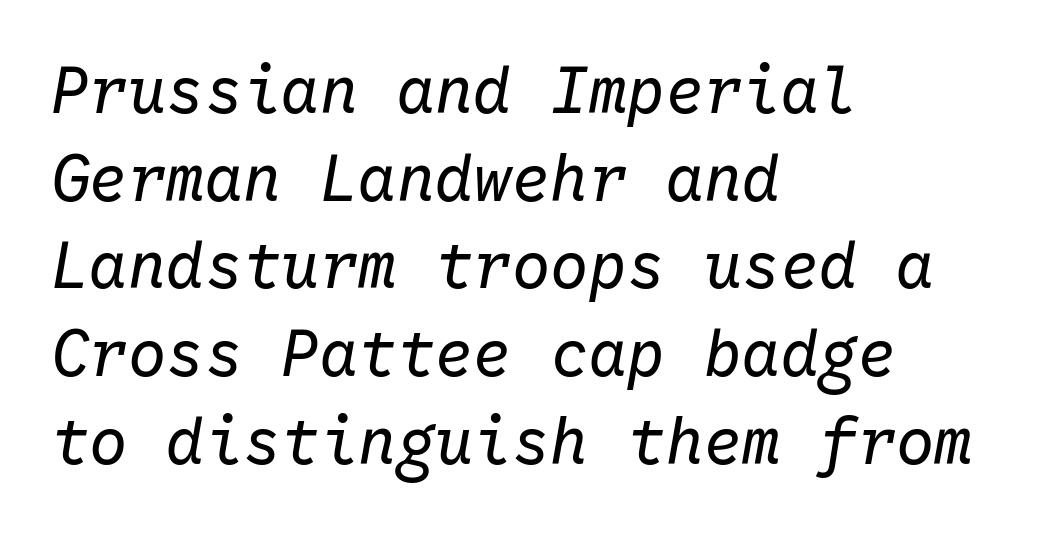
Q: Is the text bold? A: No.
Q: Is the text italic (slanted)? A: Yes, it leans right by about 10 degrees.
Q: Is the text underlined? A: No.
Q: How is the paragraph aligned? A: Left-aligned.
Q: Is the spacing between letters normal or unusually wide? A: Normal.
Q: Is the spacing between lines tight, normal or loose? A: Normal.
Q: Width (condensed, normal, or wide)? A: Normal.
Q: Stroke contrast? A: Low.
Q: x-height? A: Medium.
Q: Monospaced? A: Yes.
